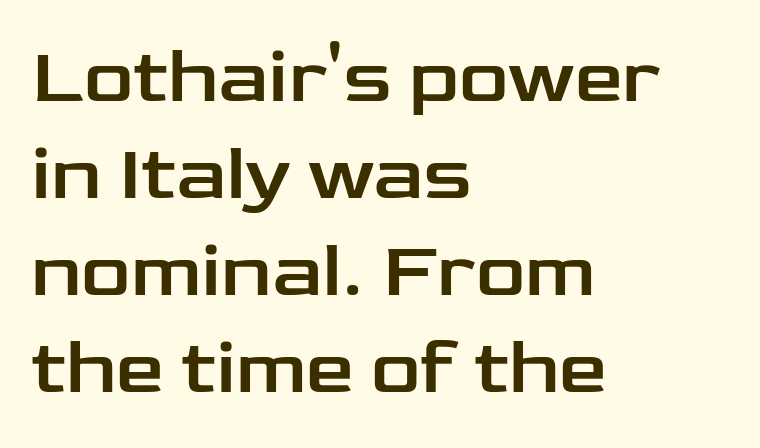
Character widths vary here, with narrow letters taking less room than wide ones. The glyphs in this specimen are sans serif. In terms of posture, this sample is upright. Alignment: flush left. No extra tracking has been applied to these lines.
